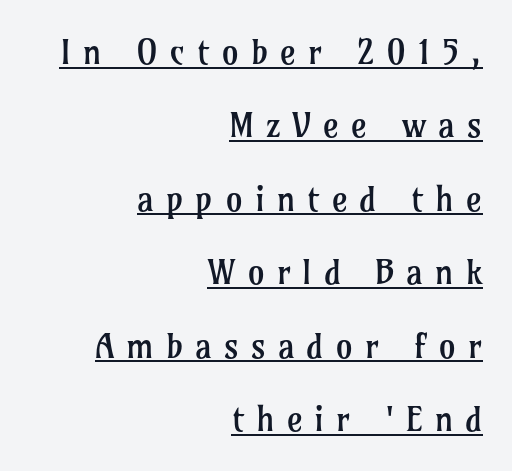
Q: Is the text bold? A: No.
Q: Is the text italic (slanted)? A: No, it is upright.
Q: Is the typeface a serif or a sans-serif typeface? A: Serif.
Q: Is the text underlined? A: Yes.
Q: How is the paragraph aligned? A: Right-aligned.
Q: Is the spacing between letters normal or unusually wide? A: Unusually wide.
Q: Is the spacing between lines tight, normal or loose? A: Loose.
Q: Width (condensed, normal, or wide)? A: Normal.
Q: Stroke contrast? A: Low.
Q: x-height? A: Medium.
Q: Monospaced? A: No.
